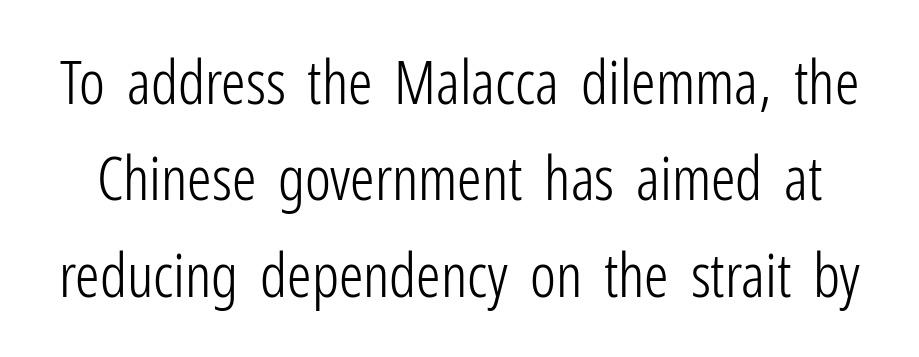
The string is rendered with underlining switched off. This sample has the flowing, uneven cadence of proportional lettering. Standard letterfit; no display-style spreading of the glyphs. The passage shown is typeset with a sans-serif family. Italic? Not at all — the glyphs are vertical.
